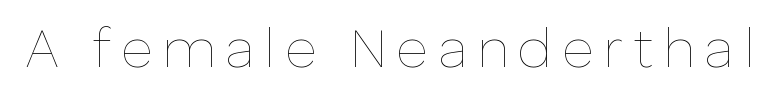
{"italic": "no", "bold": "no", "weight": "thin", "width": "normal", "stroke_contrast": "low", "x_height": "medium", "monospaced": "no", "underline": "no", "glyph_px": 55}
